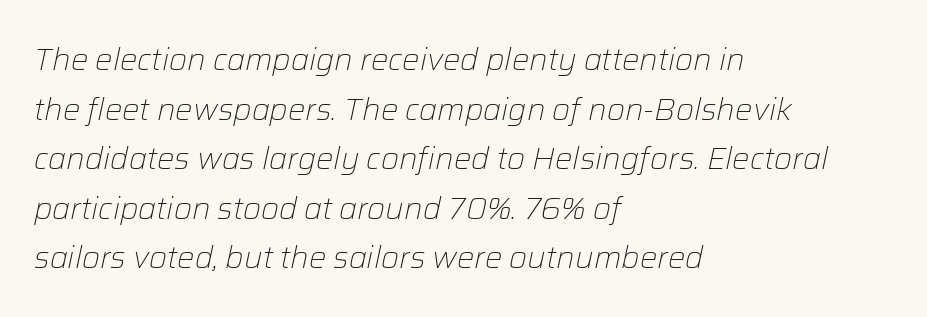
Q: Is the text bold? A: No.
Q: Is the text italic (slanted)? A: Yes, it leans right by about 12 degrees.
Q: Is the text underlined? A: No.
Q: How is the paragraph aligned? A: Left-aligned.
Q: Is the spacing between letters normal or unusually wide? A: Normal.
Q: Is the spacing between lines tight, normal or loose? A: Normal.
Q: Width (condensed, normal, or wide)? A: Normal.
Q: Stroke contrast? A: Low.
Q: x-height? A: Medium.
Q: Monospaced? A: No.
